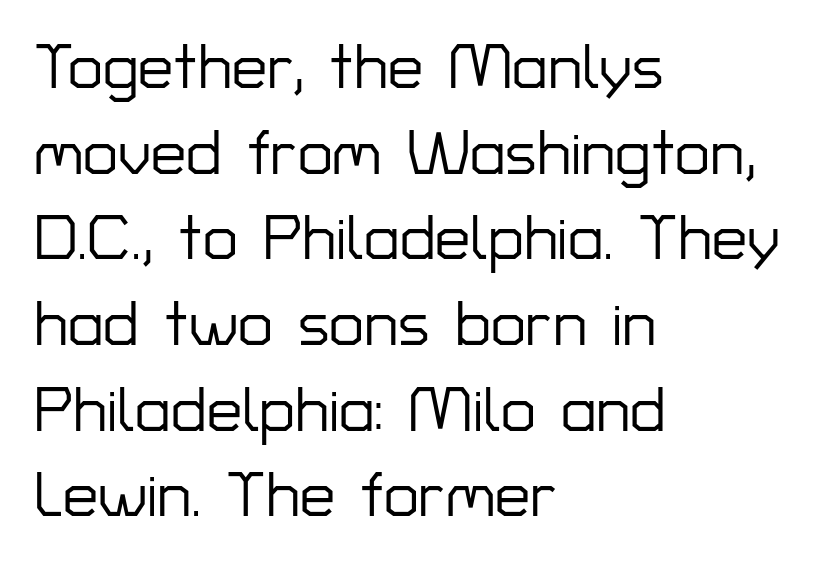
{"serif": "no", "italic": "no", "width": "normal", "stroke_contrast": "low", "x_height": "medium", "monospaced": "no", "underline": "no", "align": "left", "line_spacing": "normal", "line_spacing_ratio": 1.36, "letter_spacing": "normal", "letter_spacing_em": 0.0, "glyph_px": 63}
